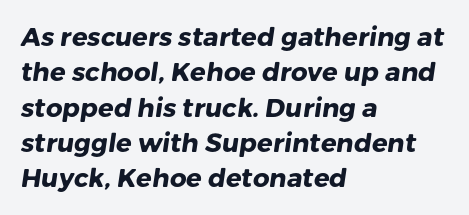
The image shows 26 px bold type; set left-aligned, normal line spacing (1.36x), normal letter spacing, not underlined.
